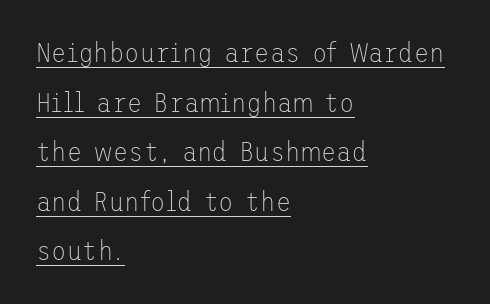
The image shows 28 px thin sans-serif type, upright; set left-aligned, line spacing 1.77x, normal letter spacing, underlined; low stroke contrast and a medium x-height.
